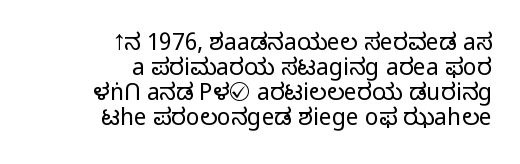
The image shows 23 px text type, upright; set right-aligned, tight line spacing (1.09x), normal letter spacing, not underlined.
